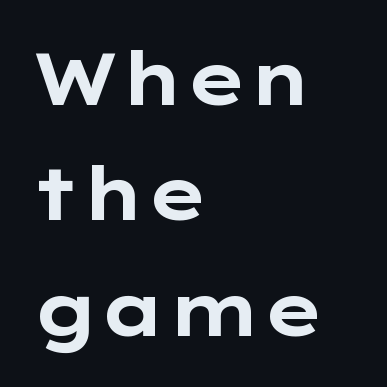
{"serif": "no", "italic": "no", "bold": "yes", "weight": "bold", "width": "wide", "stroke_contrast": "low", "x_height": "medium", "monospaced": "no", "underline": "no", "align": "left", "line_spacing": "normal", "line_spacing_ratio": 1.58, "letter_spacing": "normal", "letter_spacing_em": 0.0, "glyph_px": 73}
